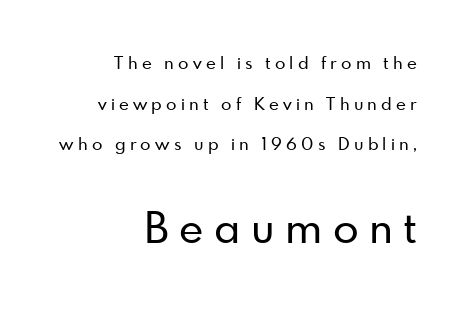
The image shows 42 px sans-serif type, upright; set right-aligned, loose line spacing (2.39x), unusually wide letter spacing (+0.25 em), not underlined; the second (bottom) block is 2.47x larger; low stroke contrast and a small x-height.
